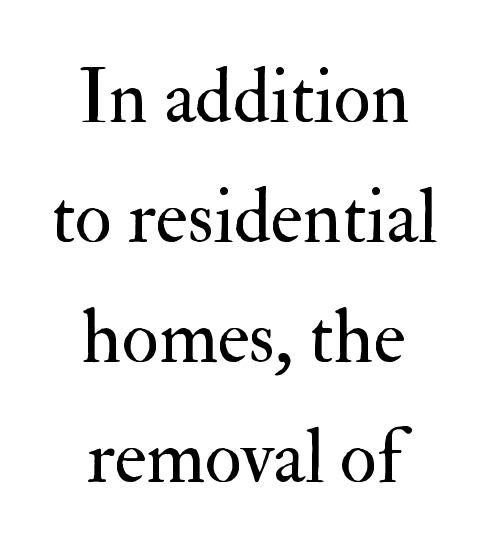
{"serif": "yes", "italic": "no", "bold": "no", "weight": "regular", "width": "normal", "stroke_contrast": "medium", "x_height": "small", "monospaced": "no", "underline": "no", "align": "center", "line_spacing": "normal", "line_spacing_ratio": 1.58, "letter_spacing": "normal", "letter_spacing_em": 0.0, "glyph_px": 76}
